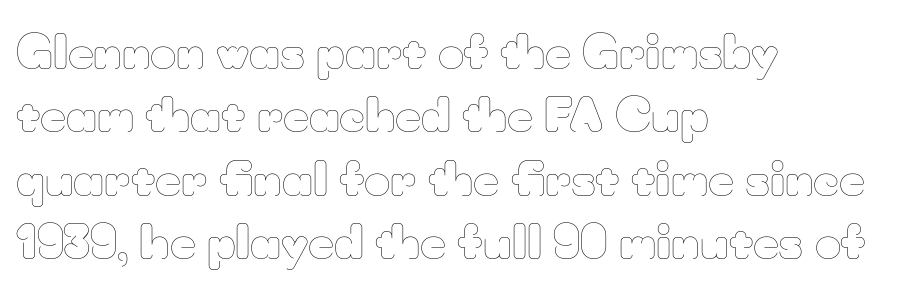
The image shows 45 px thin type, upright; set left-aligned, normal line spacing (1.41x), normal letter spacing, not underlined; low stroke contrast and a small x-height.
